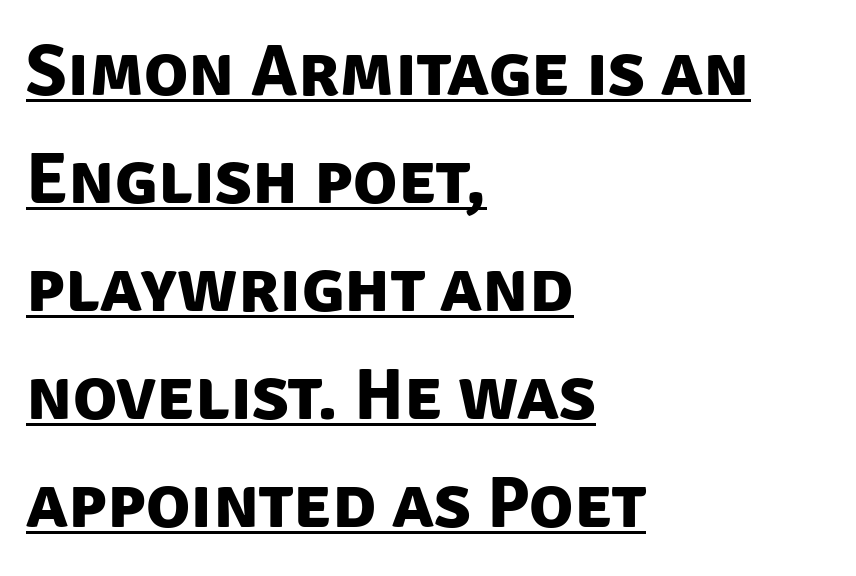
{"serif": "no", "bold": "yes", "weight": "bold", "width": "normal", "stroke_contrast": "low", "x_height": "large", "monospaced": "no", "underline": "yes", "align": "left", "line_spacing": "normal", "line_spacing_ratio": 1.48, "letter_spacing": "normal", "letter_spacing_em": 0.0, "glyph_px": 73}
